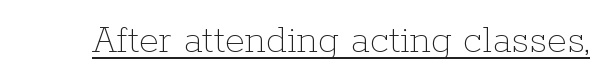
{"italic": "no", "bold": "no", "weight": "thin", "width": "normal", "stroke_contrast": "low", "x_height": "medium", "monospaced": "no", "underline": "yes", "letter_spacing": "normal", "letter_spacing_em": 0.0, "glyph_px": 41}
